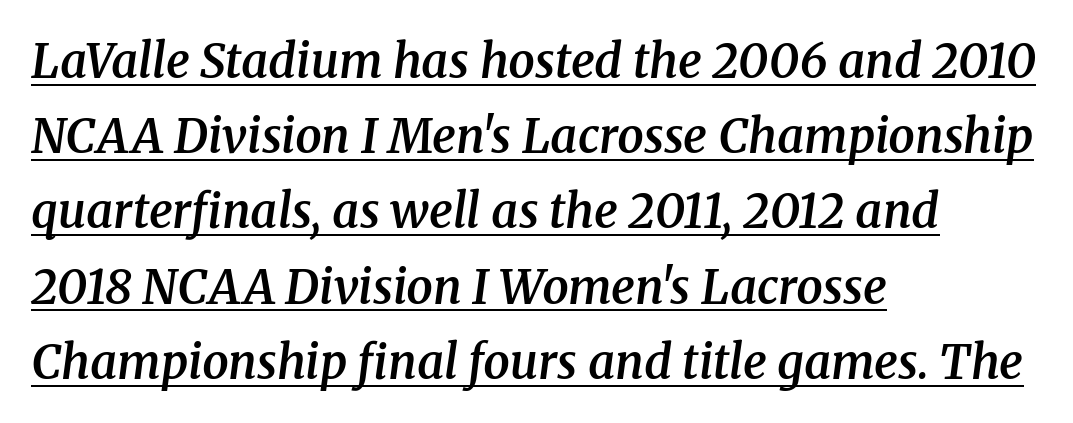
Italic: yes, the glyphs are oblique. A typographer would call this underscored text. Regular leading. Looks like regular typesetting: each glyph gets only the width it needs. Which margin do the lines hug? The left one — the right edge is uneven.
